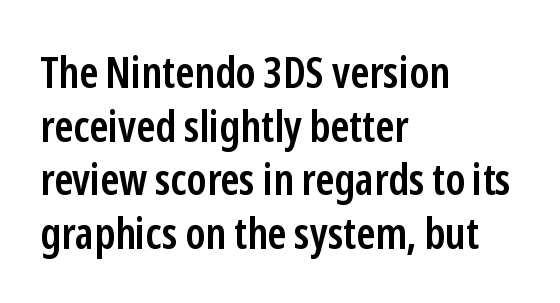
{"serif": "no", "italic": "no", "bold": "semi", "weight": "semibold", "width": "condensed", "stroke_contrast": "low", "x_height": "medium", "monospaced": "no", "underline": "no", "align": "left", "line_spacing_ratio": 1.22, "letter_spacing": "normal", "letter_spacing_em": 0.0, "glyph_px": 44}
